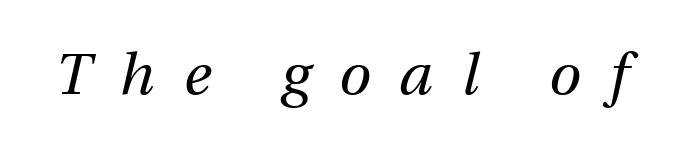
{"italic": "yes", "lean": "right", "slant_degrees": 13, "bold": "no", "weight": "regular", "width": "normal", "stroke_contrast": "medium", "x_height": "medium", "monospaced": "no", "underline": "no", "letter_spacing": "wide", "letter_spacing_em": 0.5, "glyph_px": 58}
